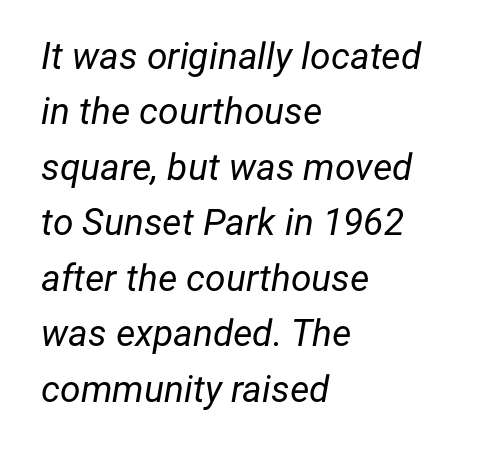
{"italic": "yes", "lean": "right", "slant_degrees": 12, "bold": "no", "weight": "regular", "width": "normal", "stroke_contrast": "low", "x_height": "medium", "monospaced": "no", "underline": "no", "align": "left", "line_spacing": "normal", "line_spacing_ratio": 1.5, "letter_spacing": "normal", "letter_spacing_em": 0.0, "glyph_px": 37}
